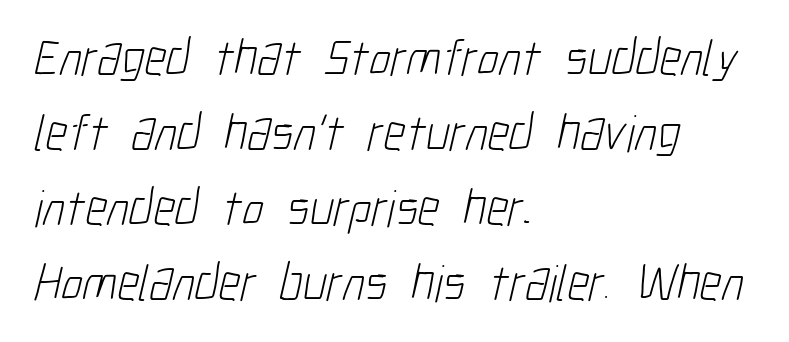
The image shows 52 px light, condensed sans-serif type; set left-aligned, normal line spacing (1.44x), normal letter spacing, not underlined; low stroke contrast and a medium x-height.
